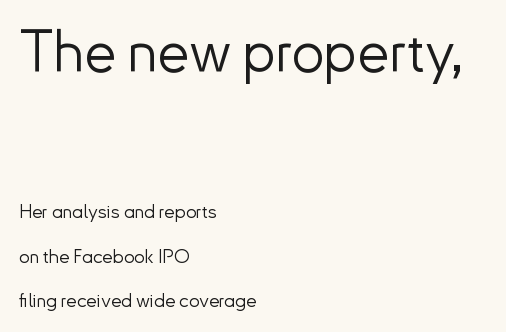
{"serif": "no", "italic": "no", "bold": "no", "weight": "light", "width": "normal", "stroke_contrast": "low", "x_height": "small", "monospaced": "no", "underline": "no", "align": "left", "line_spacing": "loose", "line_spacing_ratio": 2.34, "letter_spacing": "normal", "letter_spacing_em": 0.0, "larger_block": "first", "size_ratio": 3.05, "glyph_px": 58}
